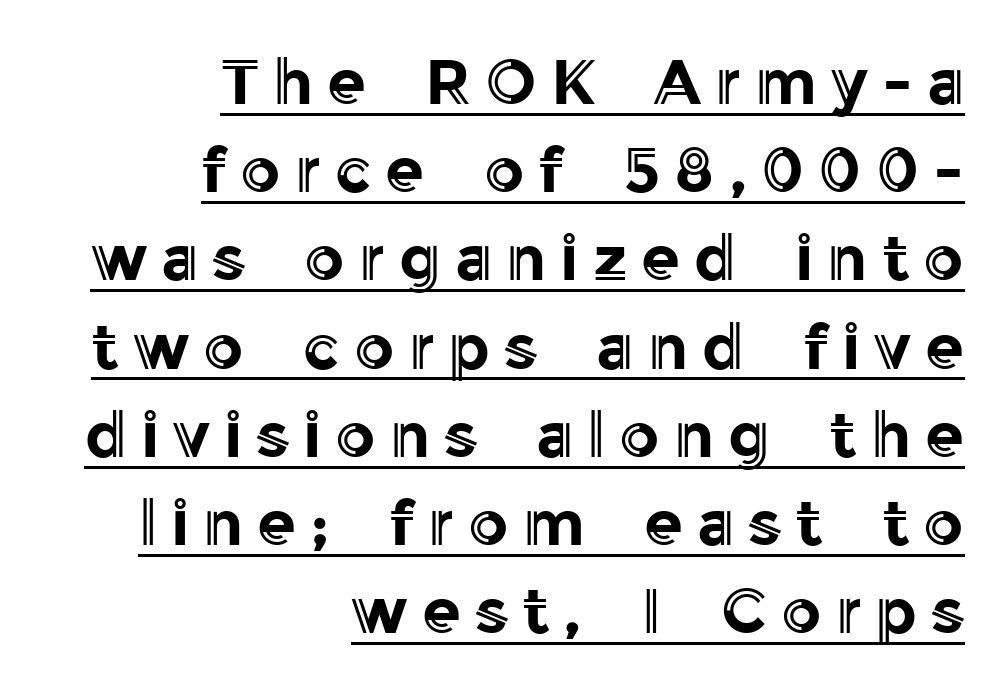
The image shows 63 px text type, upright; set right-aligned, normal line spacing (1.4x), unusually wide letter spacing (+0.22 em), underlined; a medium x-height.
